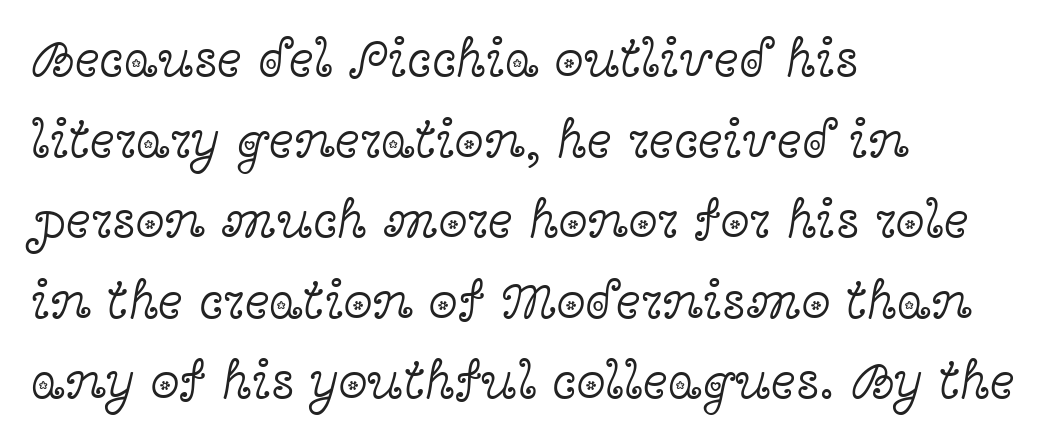
Q: Is the text bold? A: No.
Q: Is the text italic (slanted)? A: Yes.
Q: Is the typeface a serif or a sans-serif typeface? A: Serif.
Q: Is the text underlined? A: No.
Q: How is the paragraph aligned? A: Left-aligned.
Q: Is the spacing between letters normal or unusually wide? A: Normal.
Q: Is the spacing between lines tight, normal or loose? A: Normal.
Q: Width (condensed, normal, or wide)? A: Wide.
Q: x-height? A: Medium.
Q: Monospaced? A: No.
